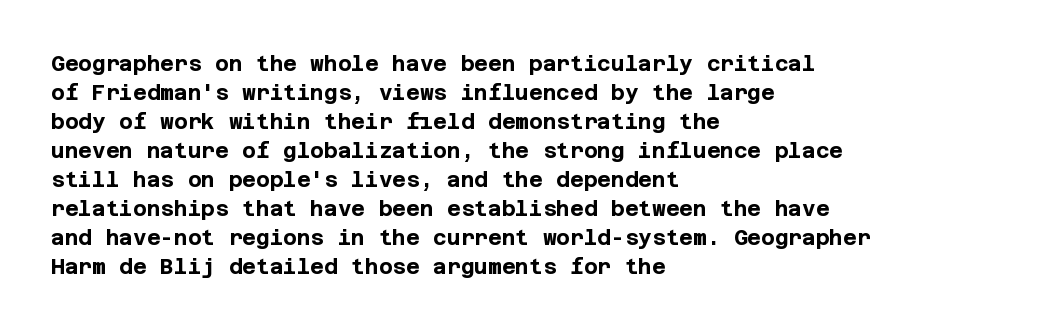
The lines are quadded left. These lines keep a tight, regular rhythm from letter to letter. The gap between lines stays unmarked. It's the straight-up-and-down kind of type. The rendering uses a moderate line-height, typical for paragraphs. Pretty heavy lettering here — definitely bold.
